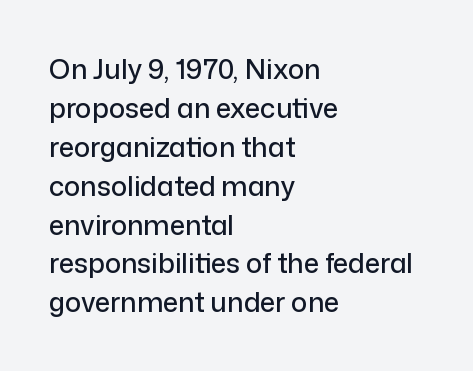
Q: Is the text italic (slanted)? A: No, it is upright.
Q: Is the text underlined? A: No.
Q: How is the paragraph aligned? A: Left-aligned.
Q: Is the spacing between letters normal or unusually wide? A: Normal.
Q: Is the spacing between lines tight, normal or loose? A: Normal.
